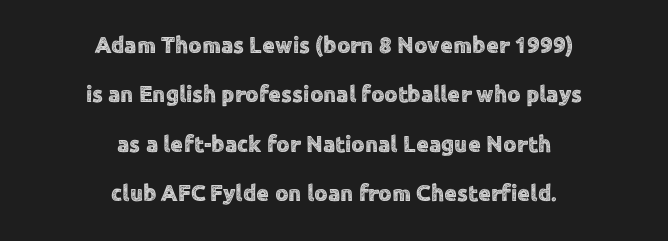
{"italic": "no", "underline": "no", "align": "center", "line_spacing": "loose", "line_spacing_ratio": 2.15, "letter_spacing": "normal", "letter_spacing_em": 0.0, "glyph_px": 23}
